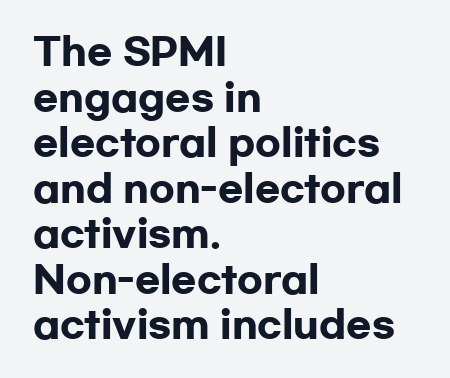
{"serif": "no", "italic": "no", "bold": "yes", "weight": "heavy", "width": "wide", "stroke_contrast": "low", "x_height": "medium", "monospaced": "no", "underline": "no", "align": "left", "line_spacing_ratio": 1.23, "letter_spacing": "normal", "letter_spacing_em": 0.0, "glyph_px": 37}
